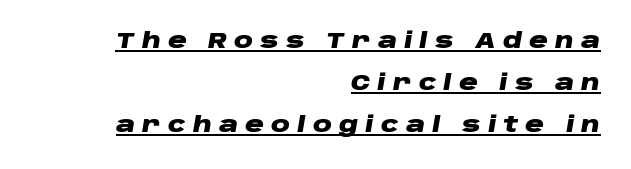
The image shows 21 px bold type, italic (leaning right); set right-aligned, loose line spacing (2.0x), unusually wide letter spacing (+0.34 em), underlined.
